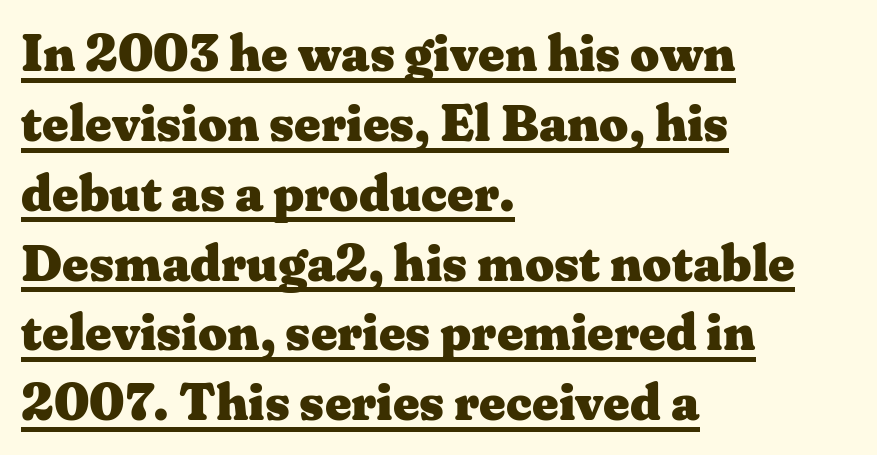
Q: Is the text bold? A: Yes.
Q: Is the text italic (slanted)? A: No, it is upright.
Q: Is the typeface a serif or a sans-serif typeface? A: Serif.
Q: Is the text underlined? A: Yes.
Q: How is the paragraph aligned? A: Left-aligned.
Q: Is the spacing between letters normal or unusually wide? A: Normal.
Q: Is the spacing between lines tight, normal or loose? A: Normal.
Q: Width (condensed, normal, or wide)? A: Wide.
Q: Stroke contrast? A: Medium.
Q: x-height? A: Medium.
Q: Monospaced? A: No.
